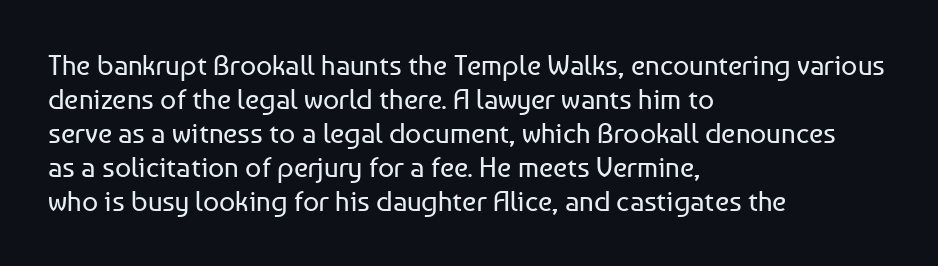
The image shows 28 px regular-weight sans-serif type, upright; set left-aligned, line spacing 1.21x, normal letter spacing, not underlined; low stroke contrast and a medium x-height.
